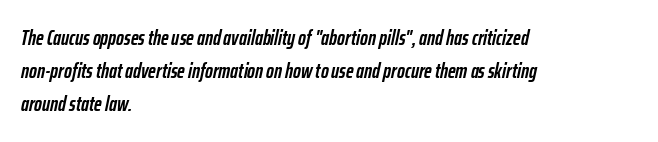
The image shows 21 px bold type, italic (leaning right); set left-aligned, normal line spacing (1.56x), normal letter spacing, not underlined.
